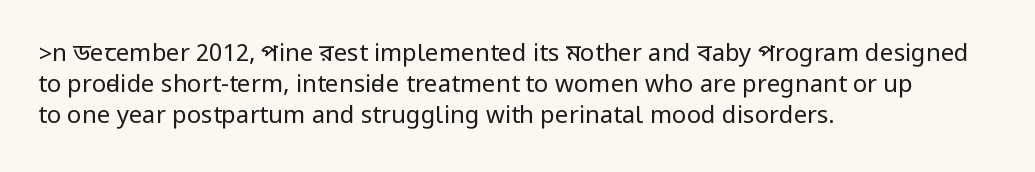
The image shows 24 px text type, upright; set left-aligned, normal line spacing (1.3x), normal letter spacing, not underlined.
